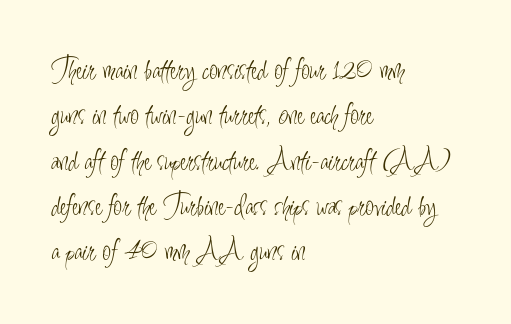
The image shows 31 px light, condensed sans-serif type; set left-aligned, normal line spacing (1.46x), normal letter spacing, not underlined; low stroke contrast and a small x-height.
